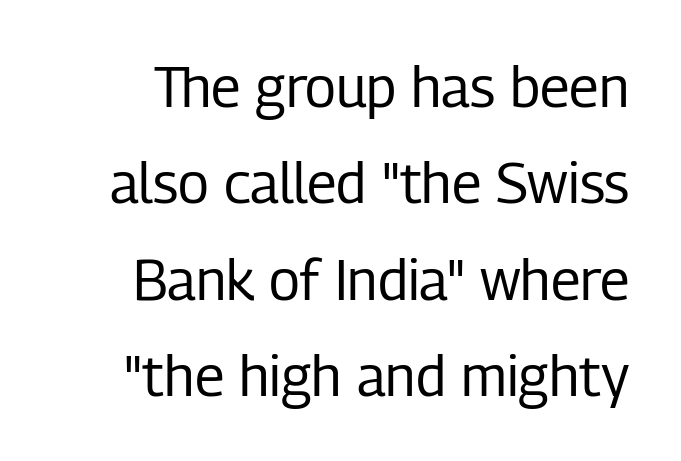
The image shows 56 px regular-weight, condensed sans-serif type, upright; set line spacing 1.72x, normal letter spacing, not underlined; low stroke contrast and a medium x-height.
